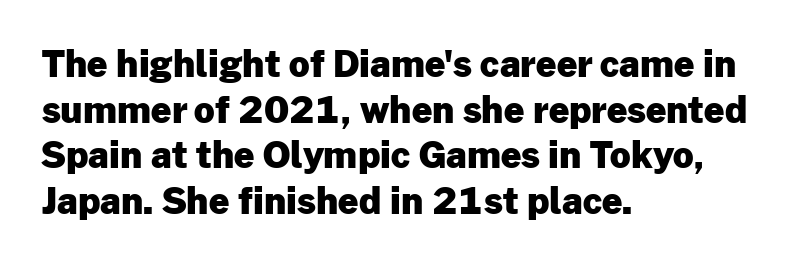
{"serif": "no", "italic": "no", "bold": "yes", "weight": "heavy", "width": "normal", "stroke_contrast": "low", "x_height": "medium", "monospaced": "no", "underline": "no", "align": "left", "line_spacing": "normal", "line_spacing_ratio": 1.27, "letter_spacing": "normal", "letter_spacing_em": 0.0, "glyph_px": 36}
